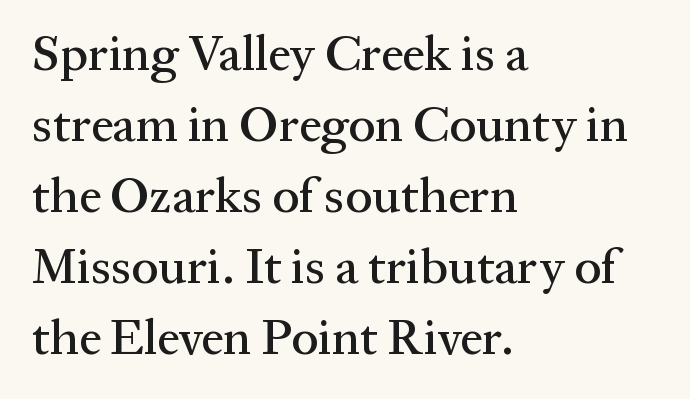
Q: Is the text italic (slanted)? A: No, it is upright.
Q: Is the typeface a serif or a sans-serif typeface? A: Serif.
Q: Is the text underlined? A: No.
Q: How is the paragraph aligned? A: Left-aligned.
Q: Is the spacing between letters normal or unusually wide? A: Normal.
Q: Is the spacing between lines tight, normal or loose? A: Normal.
Q: Width (condensed, normal, or wide)? A: Normal.
Q: Stroke contrast? A: Medium.
Q: x-height? A: Medium.
Q: Monospaced? A: No.
